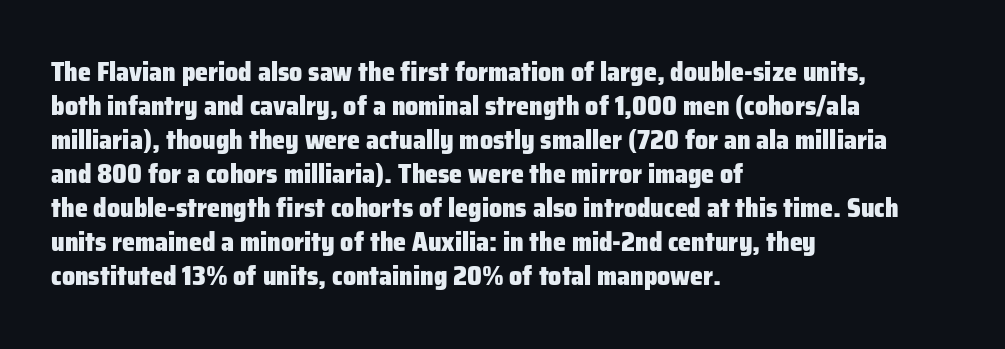
The image shows 26 px bold type, upright; set left-aligned, normal line spacing (1.31x), normal letter spacing, not underlined.
